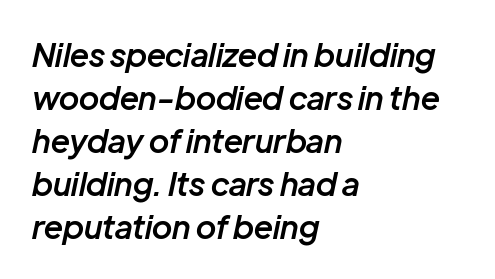
Rows of type keep a routine distance in the vertical direction. Here the glyphs are tracked normally, forming tight word shapes. This sample has the flowing, uneven cadence of proportional lettering. Is the type bold? Partly — it's a semibold, heavier than regular but not fully bold. The area under the type is left untouched. Casual observation: everything's shoved over to the left.
